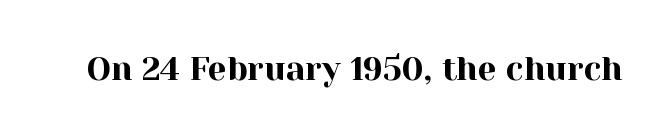
Q: Is the text italic (slanted)? A: No, it is upright.
Q: Is the typeface a serif or a sans-serif typeface? A: Serif.
Q: Is the text underlined? A: No.
Q: Is the spacing between letters normal or unusually wide? A: Normal.
Q: Width (condensed, normal, or wide)? A: Normal.
Q: x-height? A: Medium.
Q: Monospaced? A: No.
